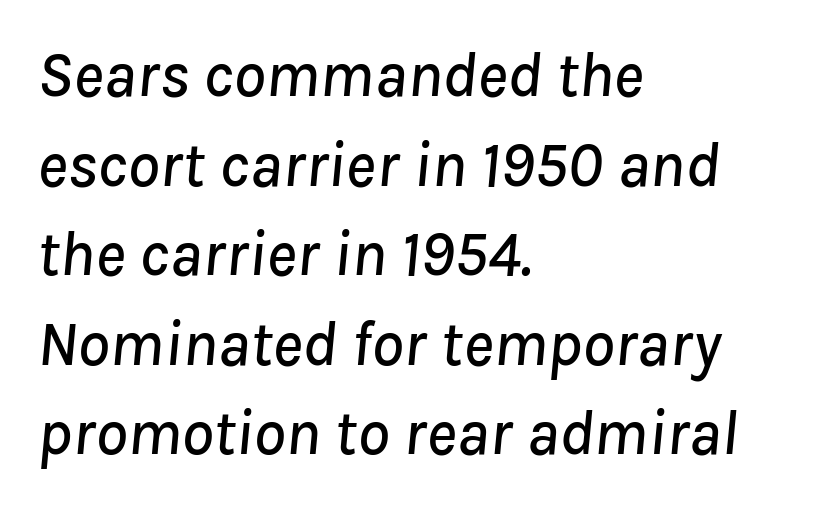
Q: Is the text italic (slanted)? A: Yes, it leans right by about 8 degrees.
Q: Is the text underlined? A: No.
Q: How is the paragraph aligned? A: Left-aligned.
Q: Is the spacing between letters normal or unusually wide? A: Normal.
Q: Is the spacing between lines tight, normal or loose? A: Normal.
Q: Width (condensed, normal, or wide)? A: Normal.
Q: Stroke contrast? A: Low.
Q: x-height? A: Medium.
Q: Monospaced? A: No.
